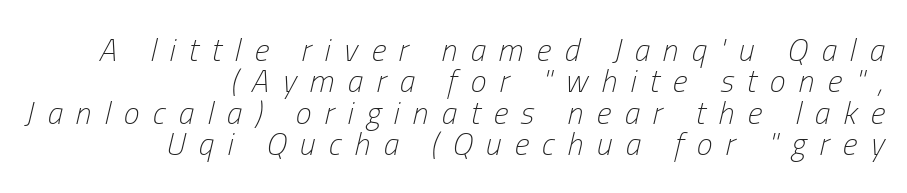
Q: Is the text bold? A: No.
Q: Is the text italic (slanted)? A: Yes, it leans right by about 13 degrees.
Q: Is the text underlined? A: No.
Q: How is the paragraph aligned? A: Right-aligned.
Q: Is the spacing between letters normal or unusually wide? A: Unusually wide.
Q: Is the spacing between lines tight, normal or loose? A: Tight.
Q: Width (condensed, normal, or wide)? A: Condensed.
Q: Stroke contrast? A: Low.
Q: x-height? A: Medium.
Q: Monospaced? A: No.
